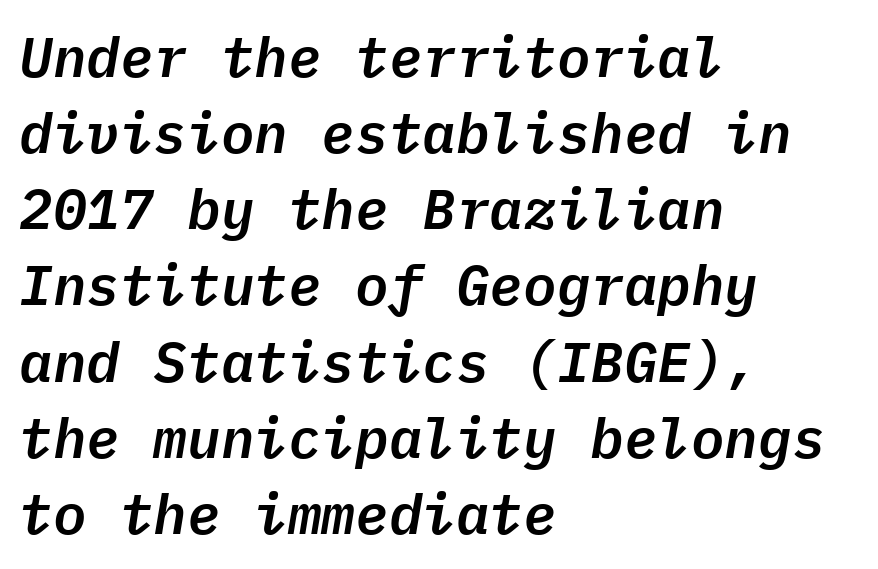
Underlining? Definitely not there. The rendering anchors every line to the left-hand side. Here the glyphs are tracked normally, forming tight word shapes. This sample has the even, mechanical cadence of fixed-width lettering. If you drew a line through each stem, it would be angled.
